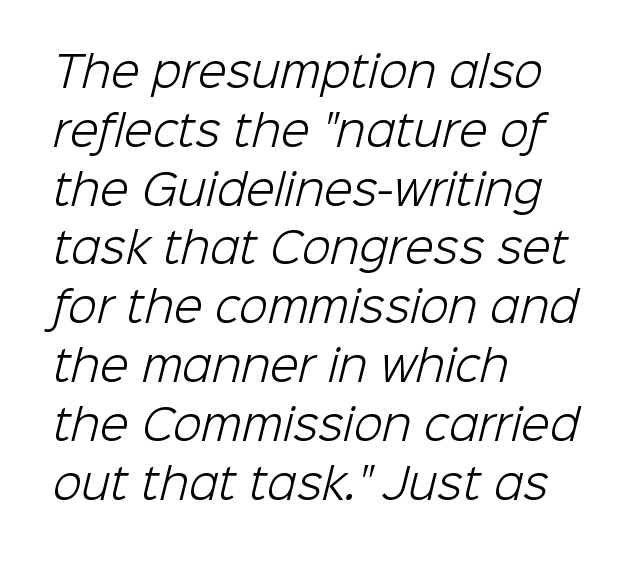
Stroke mass is kept to a normal reading level or below. These lines sit exactly where default settings would place them. The type family on display is of the sans-serif kind. Tracking here is standard; glyphs follow each other at the usual distance. One-word summary of the alignment: left. Descender tails drop into unmarked territory.
